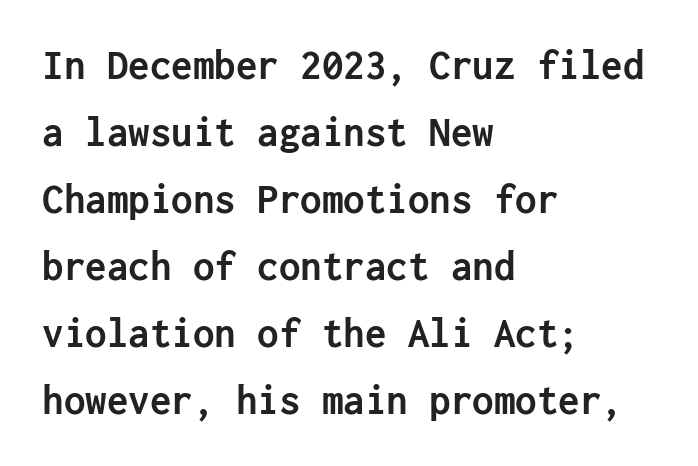
Leading: standard. Check where the strokes stop: nothing finishes them off — pure sans. Is the letter spacing exaggerated? No — it looks like the ordinary default. Notice how the passage keeps a crisp vertical edge on the left only. Bare-footed words on every line. Posture: upright roman.
